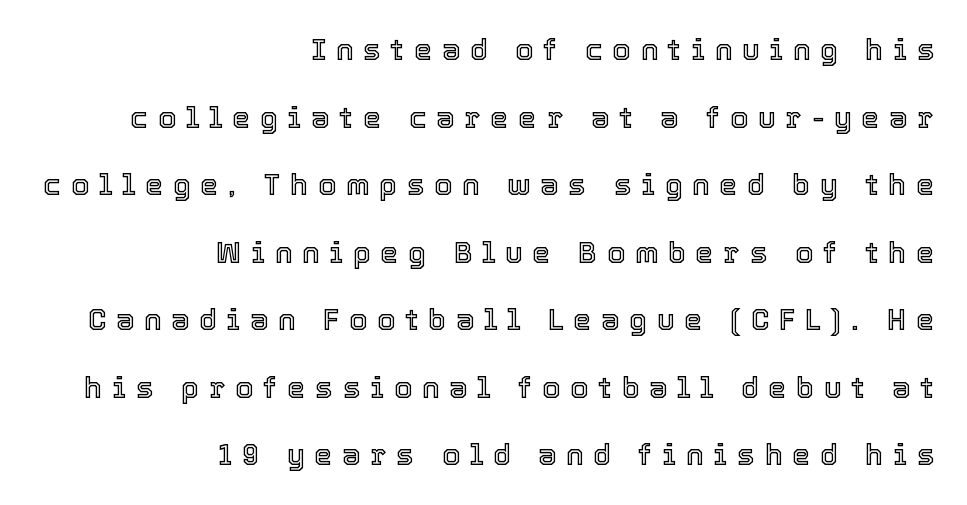
Q: Is the text italic (slanted)? A: No, it is upright.
Q: Is the text underlined? A: No.
Q: How is the paragraph aligned? A: Right-aligned.
Q: Is the spacing between letters normal or unusually wide? A: Unusually wide.
Q: Is the spacing between lines tight, normal or loose? A: Loose.
Q: Width (condensed, normal, or wide)? A: Normal.
Q: x-height? A: Medium.
Q: Monospaced? A: No.
